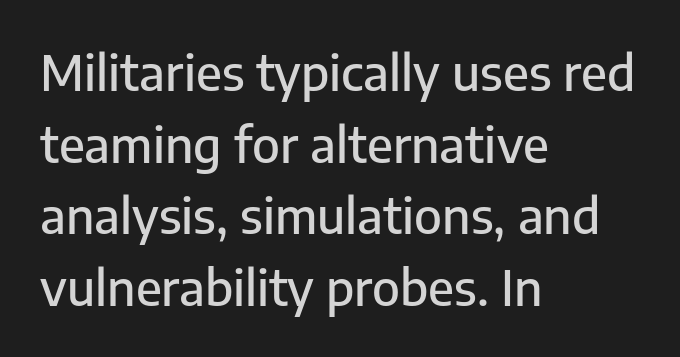
{"serif": "no", "italic": "no", "width": "normal", "stroke_contrast": "low", "x_height": "medium", "monospaced": "no", "underline": "no", "align": "left", "line_spacing": "normal", "line_spacing_ratio": 1.46, "letter_spacing": "normal", "letter_spacing_em": 0.0, "glyph_px": 49}
